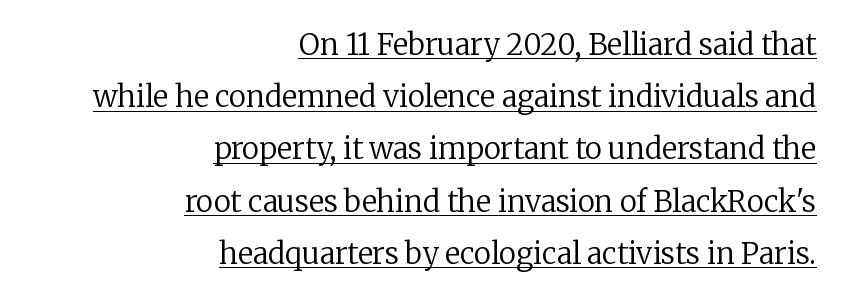
The image shows 29 px regular-weight serif type, upright; set right-aligned, line spacing 1.8x, normal letter spacing, underlined; low stroke contrast and a medium x-height.
